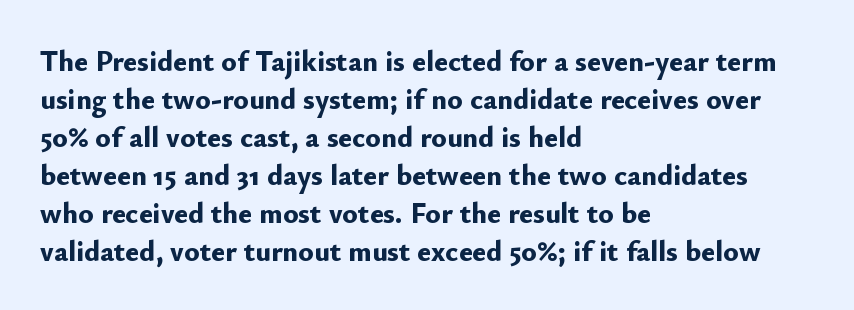
Leftover space on each line is placed entirely after the last word. The text was rendered using a sans face with plain stroke endings. Observe the ordinary spacing: letters are neighbours, not strangers. You could not count columns in this text — the font is proportionally spaced. Honestly, the row spacing looks completely unremarkable. Strokes here are thick enough to call this a true bold.
